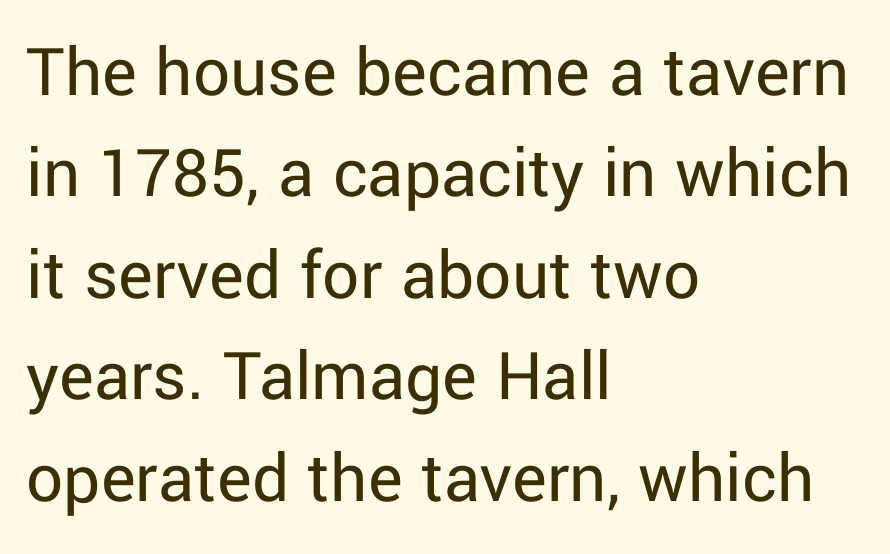
The image shows 73 px regular-weight sans-serif type, upright; set left-aligned, normal line spacing (1.39x), normal letter spacing, not underlined; low stroke contrast and a medium x-height.
